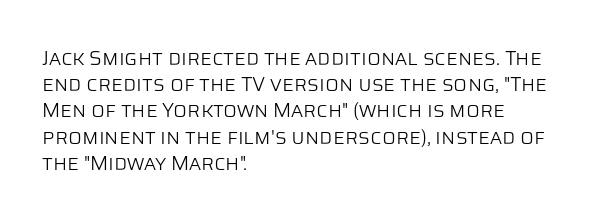
Q: Is the text bold? A: No.
Q: Is the text italic (slanted)? A: No, it is upright.
Q: Is the text underlined? A: No.
Q: How is the paragraph aligned? A: Left-aligned.
Q: Is the spacing between letters normal or unusually wide? A: Normal.
Q: Is the spacing between lines tight, normal or loose? A: Normal.
